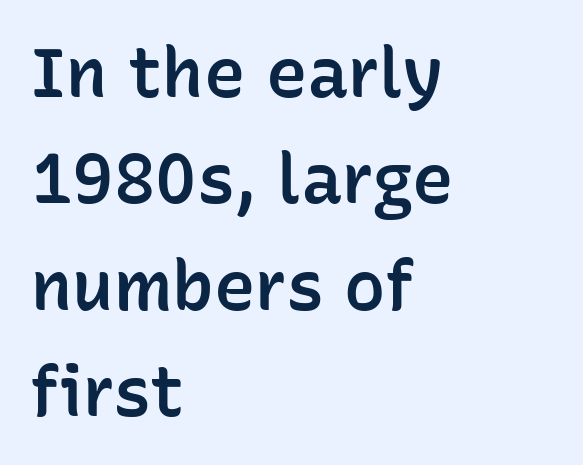
{"serif": "no", "italic": "no", "bold": "semi", "weight": "semibold", "width": "normal", "stroke_contrast": "low", "x_height": "medium", "monospaced": "no", "underline": "no", "align": "left", "line_spacing": "normal", "line_spacing_ratio": 1.54, "letter_spacing": "normal", "letter_spacing_em": 0.0, "glyph_px": 69}
